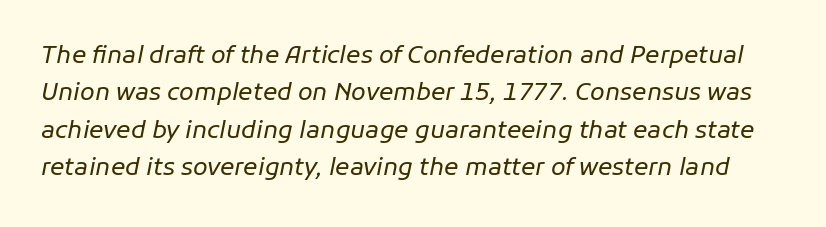
{"italic": "yes", "lean": "right", "slant_degrees": 11, "bold": "no", "underline": "no", "line_spacing": "normal", "line_spacing_ratio": 1.56, "letter_spacing": "normal", "letter_spacing_em": 0.0, "glyph_px": 24}
